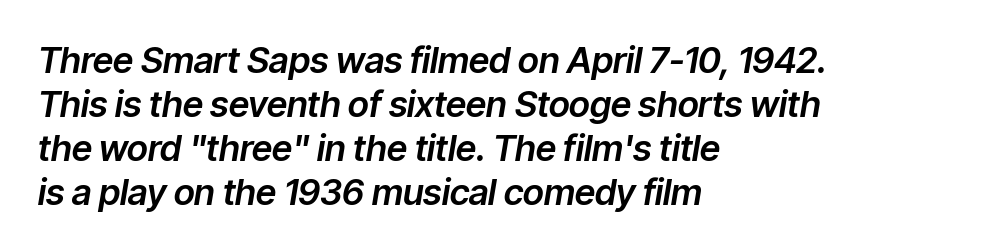
The image shows 36 px text type, italic (leaning right); set left-aligned, line spacing 1.22x, normal letter spacing, not underlined; low stroke contrast and a medium x-height.
